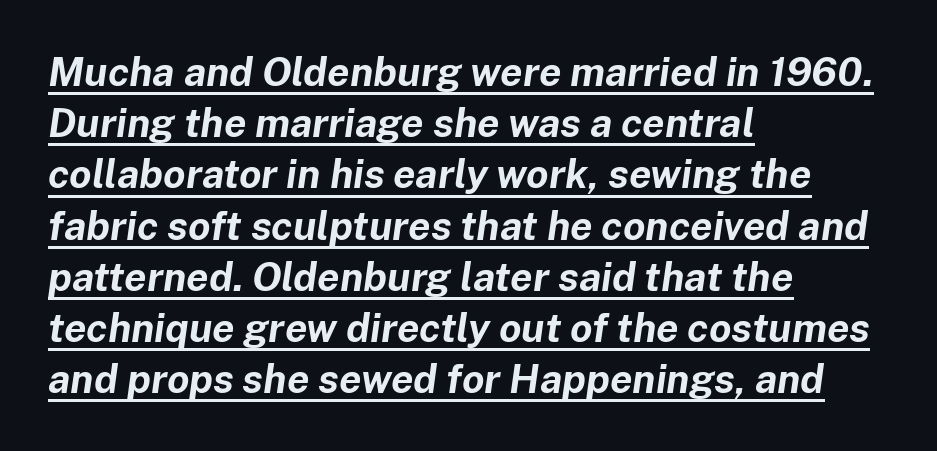
Q: Is the text bold? A: Yes.
Q: Is the text italic (slanted)? A: Yes, it leans right by about 8 degrees.
Q: Is the text underlined? A: Yes.
Q: How is the paragraph aligned? A: Left-aligned.
Q: Is the spacing between letters normal or unusually wide? A: Normal.
Q: Is the spacing between lines tight, normal or loose? A: Normal.
Q: Width (condensed, normal, or wide)? A: Normal.
Q: Stroke contrast? A: Low.
Q: x-height? A: Medium.
Q: Monospaced? A: No.
